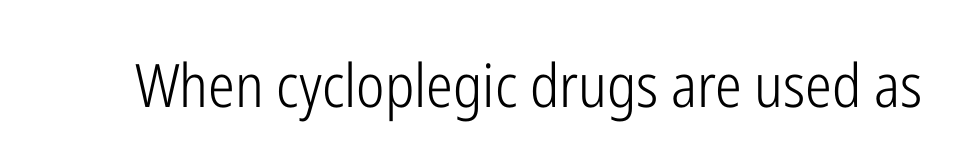
Q: Is the text bold? A: No.
Q: Is the text italic (slanted)? A: No, it is upright.
Q: Is the typeface a serif or a sans-serif typeface? A: Sans-serif.
Q: Is the text underlined? A: No.
Q: Is the spacing between letters normal or unusually wide? A: Normal.
Q: Width (condensed, normal, or wide)? A: Condensed.
Q: Stroke contrast? A: Low.
Q: x-height? A: Medium.
Q: Monospaced? A: No.
